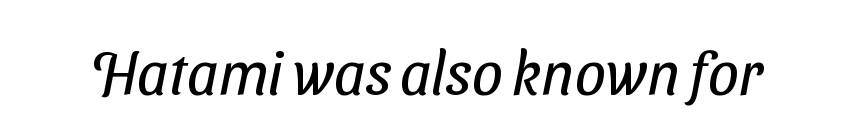
The image shows 61 px regular-weight, condensed sans-serif type; set normal letter spacing, not underlined; low stroke contrast and a medium x-height.
